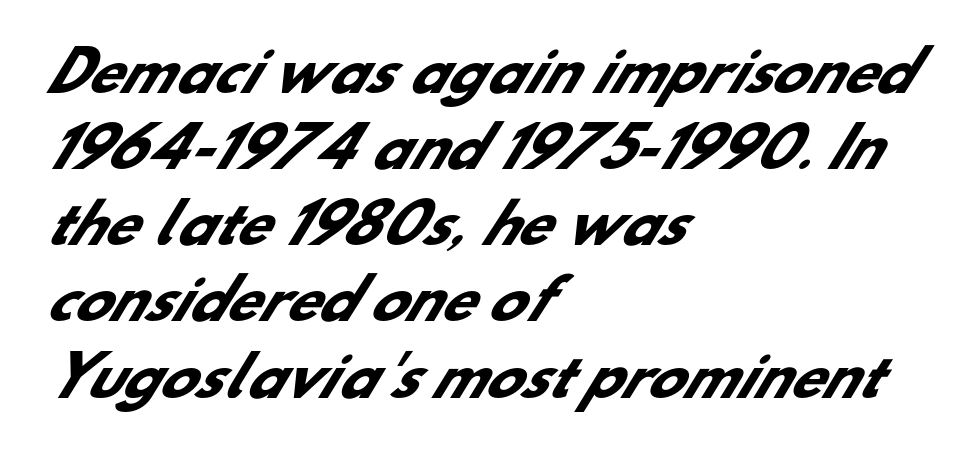
{"serif": "no", "bold": "yes", "weight": "heavy", "width": "normal", "stroke_contrast": "low", "x_height": "small", "monospaced": "no", "underline": "no", "align": "left", "line_spacing": "normal", "line_spacing_ratio": 1.41, "letter_spacing": "normal", "letter_spacing_em": 0.0, "glyph_px": 54}
